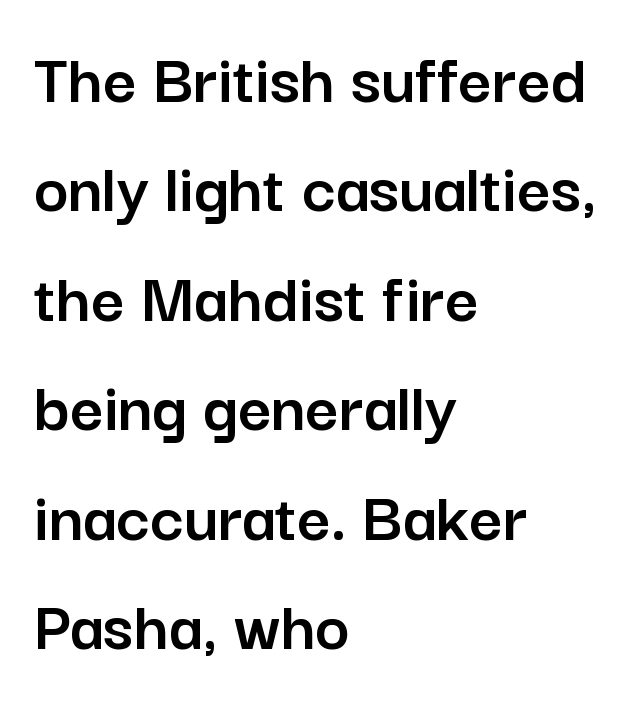
{"serif": "no", "italic": "no", "width": "normal", "stroke_contrast": "low", "x_height": "medium", "monospaced": "no", "underline": "no", "align": "left", "line_spacing": "normal", "line_spacing_ratio": 1.5, "letter_spacing": "normal", "letter_spacing_em": 0.0, "glyph_px": 73}
